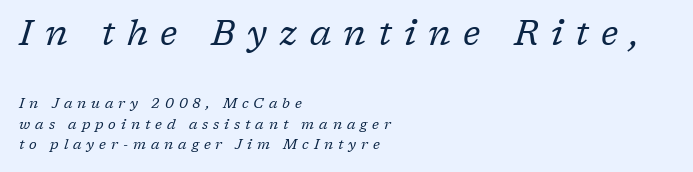
Slanted lettering throughout. Casual observation: everything's shoved over to the left. Anything drawn beneath the words? Only blank space. Looks like regular typesetting: each glyph gets only the width it needs.
